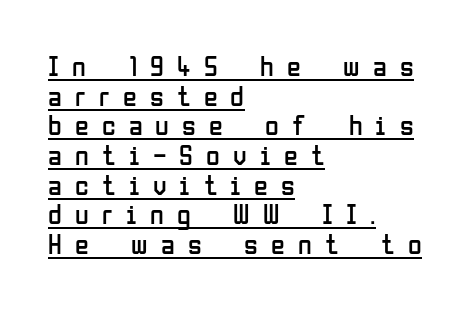
{"serif": "no", "italic": "no", "bold": "no", "weight": "regular", "width": "condensed", "stroke_contrast": "low", "x_height": "medium", "monospaced": "no", "underline": "yes", "align": "left", "line_spacing": "tight", "line_spacing_ratio": 1.06, "letter_spacing": "wide", "letter_spacing_em": 0.47, "glyph_px": 28}
